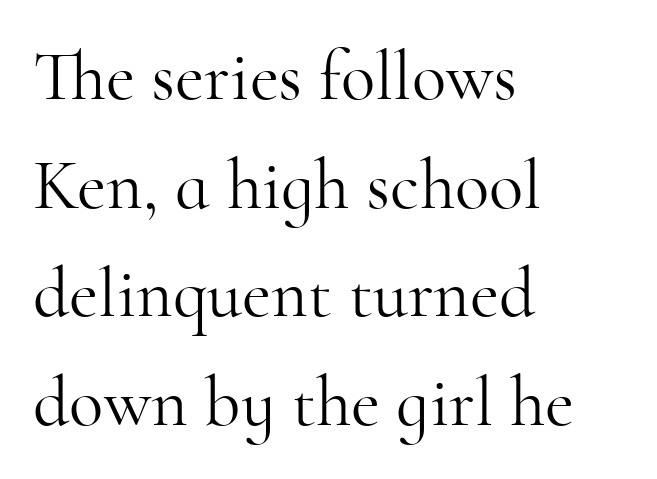
The lines are quadded left. Is the stroke heavy? The answer is a plain regular-or-lighter. Honestly, there is no underline to notice here at all. Vertically, the passage feels balanced, rows spaced as you'd expect.
